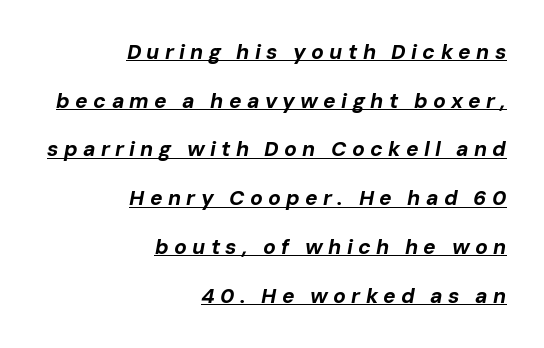
Q: Is the text bold? A: Yes.
Q: Is the text italic (slanted)? A: Yes, it leans right by about 10 degrees.
Q: Is the text underlined? A: Yes.
Q: How is the paragraph aligned? A: Right-aligned.
Q: Is the spacing between letters normal or unusually wide? A: Unusually wide.
Q: Is the spacing between lines tight, normal or loose? A: Loose.
